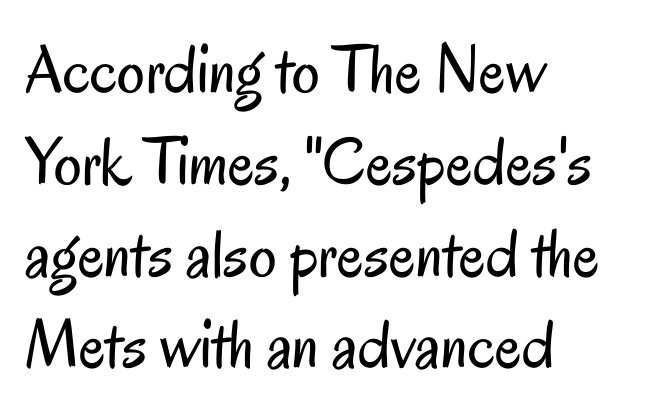
The image shows 69 px regular-weight, condensed sans-serif type, upright; set left-aligned, normal line spacing (1.33x), normal letter spacing, not underlined; low stroke contrast and a small x-height.
